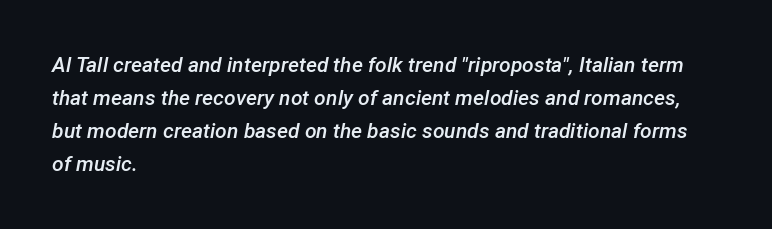
The image shows 21 px text type, italic (leaning right); set left-aligned, normal line spacing (1.57x), normal letter spacing, not underlined.
